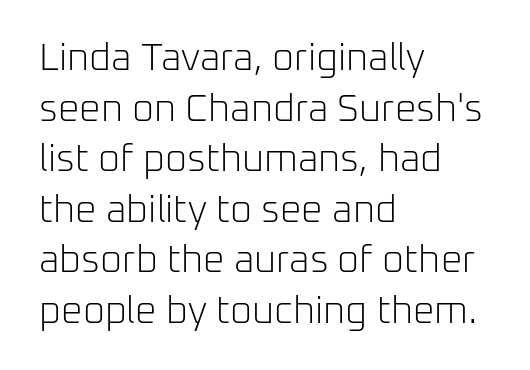
Q: Is the text bold? A: No.
Q: Is the text italic (slanted)? A: No, it is upright.
Q: Is the typeface a serif or a sans-serif typeface? A: Sans-serif.
Q: Is the text underlined? A: No.
Q: How is the paragraph aligned? A: Left-aligned.
Q: Is the spacing between letters normal or unusually wide? A: Normal.
Q: Is the spacing between lines tight, normal or loose? A: Normal.
Q: Width (condensed, normal, or wide)? A: Normal.
Q: Stroke contrast? A: Low.
Q: x-height? A: Medium.
Q: Monospaced? A: No.
